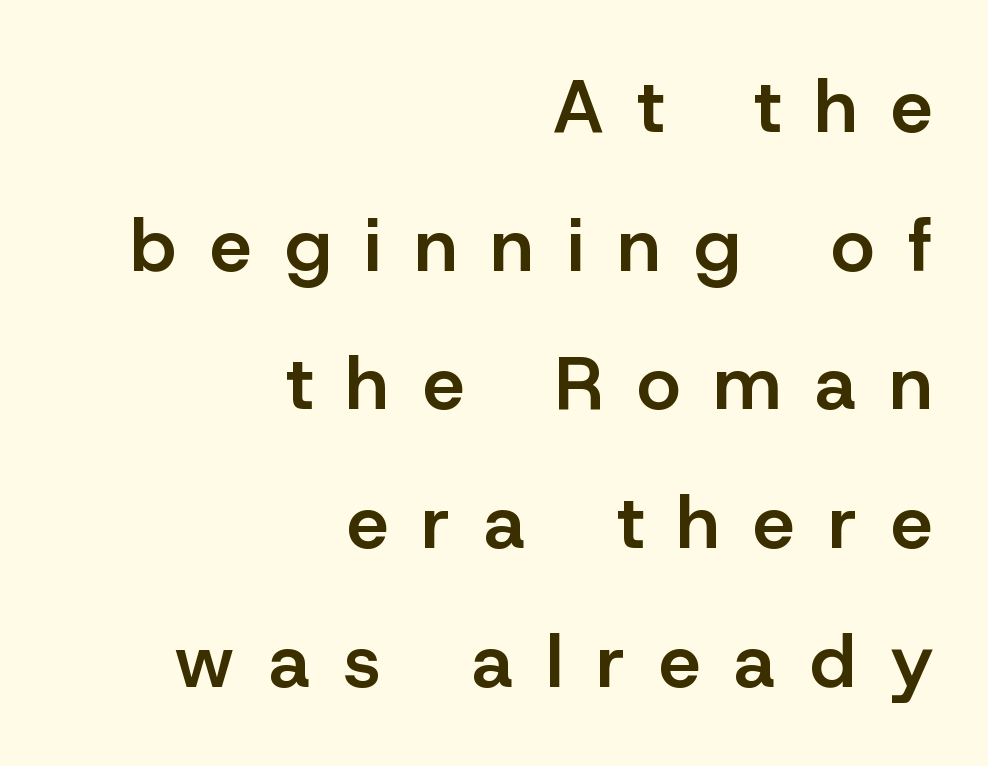
The image shows 75 px semibold sans-serif type, upright; set right-aligned, line spacing 1.85x, unusually wide letter spacing (+0.45 em), not underlined; low stroke contrast and a medium x-height.
